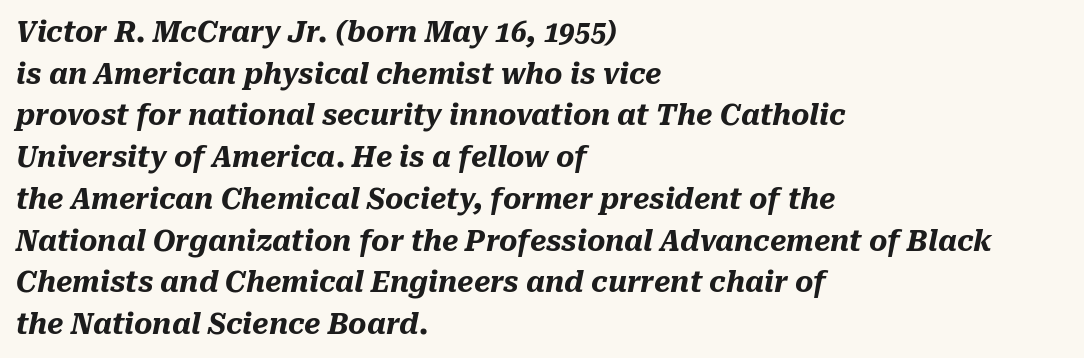
Q: Is the text bold? A: Yes.
Q: Is the text italic (slanted)? A: Yes, it leans right by about 10 degrees.
Q: Is the text underlined? A: No.
Q: How is the paragraph aligned? A: Left-aligned.
Q: Is the spacing between letters normal or unusually wide? A: Normal.
Q: Is the spacing between lines tight, normal or loose? A: Normal.
Q: Width (condensed, normal, or wide)? A: Normal.
Q: Stroke contrast? A: Medium.
Q: x-height? A: Medium.
Q: Monospaced? A: No.
